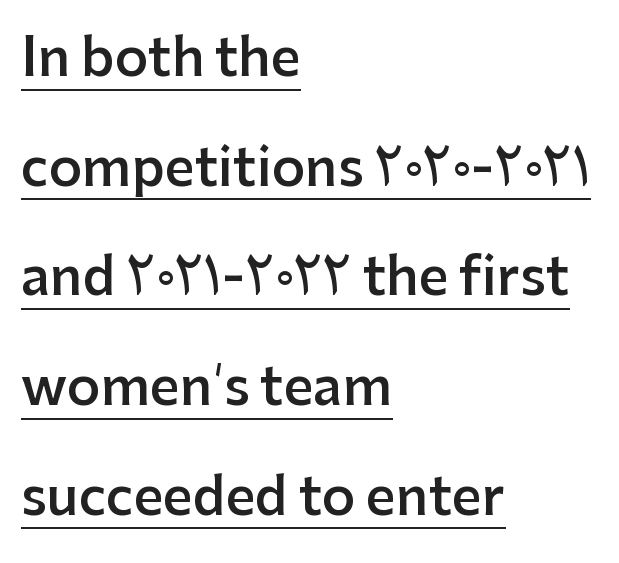
{"serif": "no", "italic": "no", "bold": "semi", "weight": "semibold", "width": "normal", "stroke_contrast": "low", "x_height": "medium", "monospaced": "no", "underline": "yes", "align": "left", "line_spacing": "loose", "line_spacing_ratio": 2.11, "letter_spacing": "normal", "letter_spacing_em": 0.0, "glyph_px": 52}
